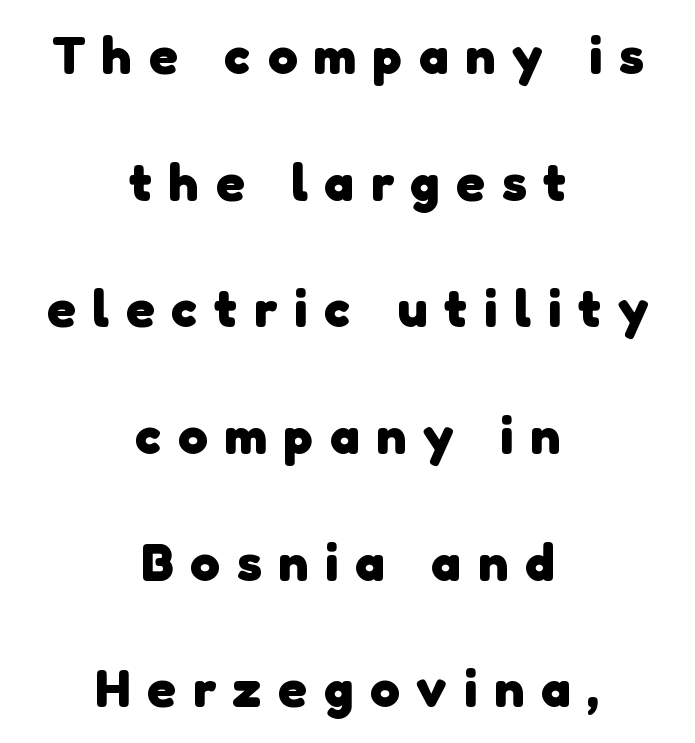
Q: Is the text bold? A: Yes.
Q: Is the typeface a serif or a sans-serif typeface? A: Sans-serif.
Q: Is the text underlined? A: No.
Q: How is the paragraph aligned? A: Centered.
Q: Is the spacing between letters normal or unusually wide? A: Unusually wide.
Q: Is the spacing between lines tight, normal or loose? A: Loose.
Q: Width (condensed, normal, or wide)? A: Normal.
Q: Stroke contrast? A: Low.
Q: x-height? A: Medium.
Q: Monospaced? A: No.
